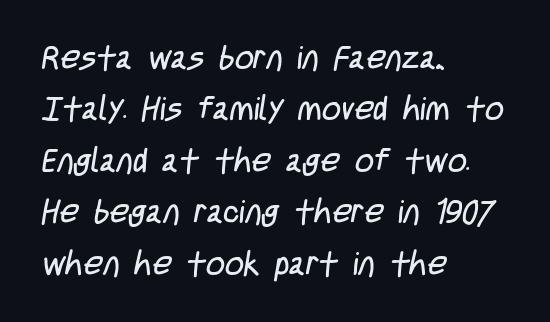
{"serif": "no", "bold": "no", "weight": "regular", "width": "condensed", "stroke_contrast": "low", "x_height": "large", "monospaced": "no", "underline": "no", "align": "left", "line_spacing": "normal", "line_spacing_ratio": 1.56, "letter_spacing": "normal", "letter_spacing_em": 0.0, "glyph_px": 33}
